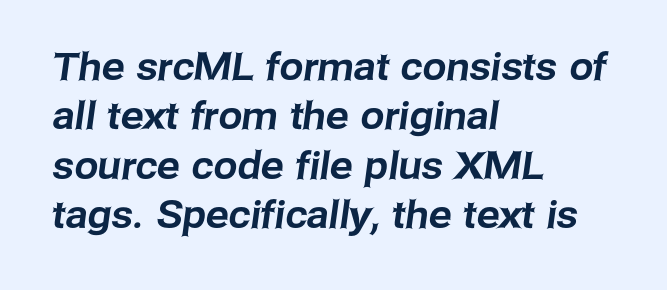
A student would call this left alignment; a typographer would say flush left, rag right. These lines are rendered in a variable-pitch font. Look at the bottom of the vertical strokes: they stop flat, with no serifs. Tracking here is standard; glyphs follow each other at the usual distance.
